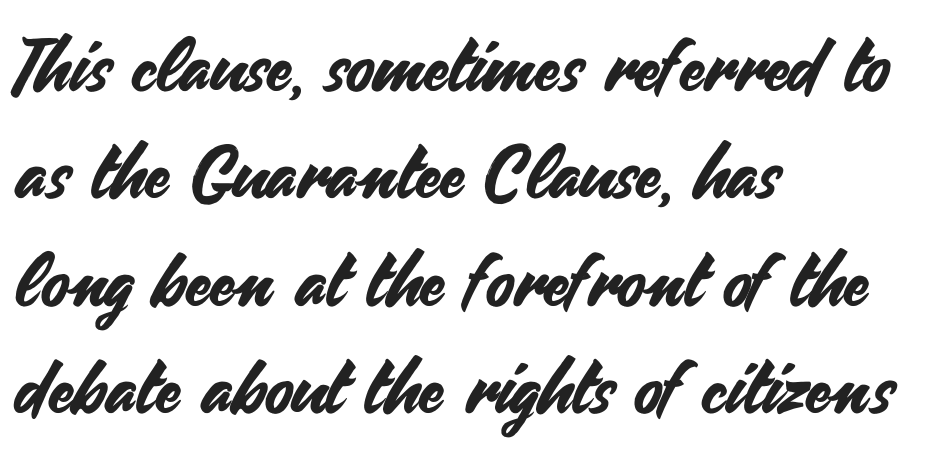
Q: Is the text italic (slanted)? A: Yes.
Q: Is the typeface a serif or a sans-serif typeface? A: Sans-serif.
Q: Is the text underlined? A: No.
Q: How is the paragraph aligned? A: Left-aligned.
Q: Is the spacing between letters normal or unusually wide? A: Normal.
Q: Is the spacing between lines tight, normal or loose? A: Normal.
Q: Width (condensed, normal, or wide)? A: Normal.
Q: Stroke contrast? A: Medium.
Q: x-height? A: Small.
Q: Monospaced? A: No.
